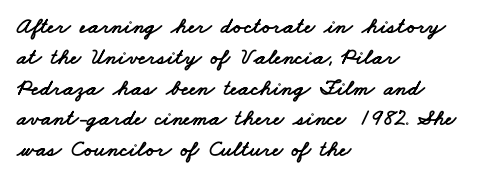
{"underline": "no", "align": "left", "line_spacing": "normal", "line_spacing_ratio": 1.34, "letter_spacing": "normal", "letter_spacing_em": 0.0, "glyph_px": 23}
